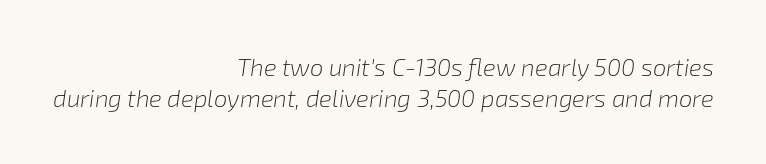
The image shows 24 px text type, italic (leaning right); set right-aligned, normal line spacing (1.29x), normal letter spacing, not underlined.
